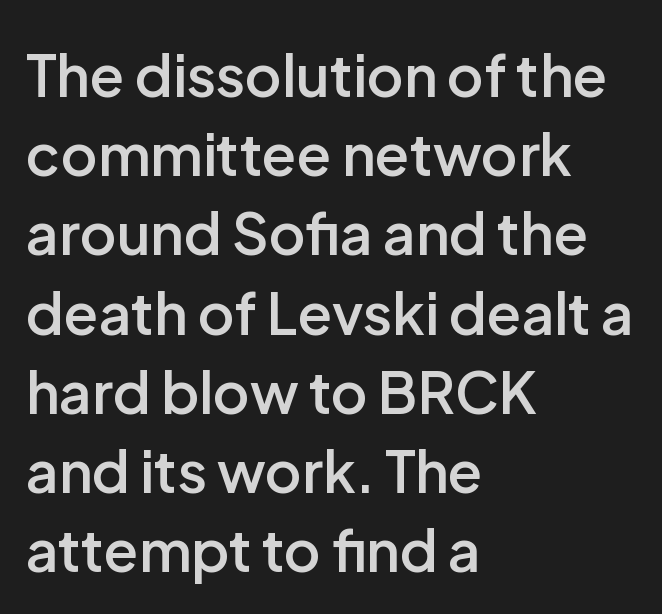
On the weight axis this lands at semibold, roughly 600. Students, note that the glyphs here touch the page at normal intervals. Each letter's strokes conclude bluntly, with no projecting serifs. Italic? Not at all — the glyphs are vertical. Quick note: interline space is typical.
